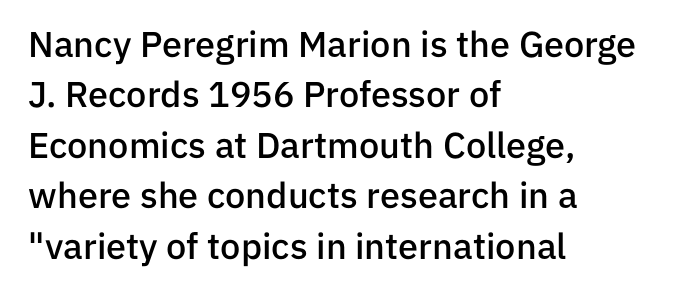
Looks like regular typesetting: each glyph gets only the width it needs. Look at the stroke-to-counter ratio: somewhat heavy, a semibold. Decoration check: the copy has no underline. Is this a sans? Yes — the strokes have no serifs. Alignment: flush left. The lettering holds an erect, upright posture throughout.
